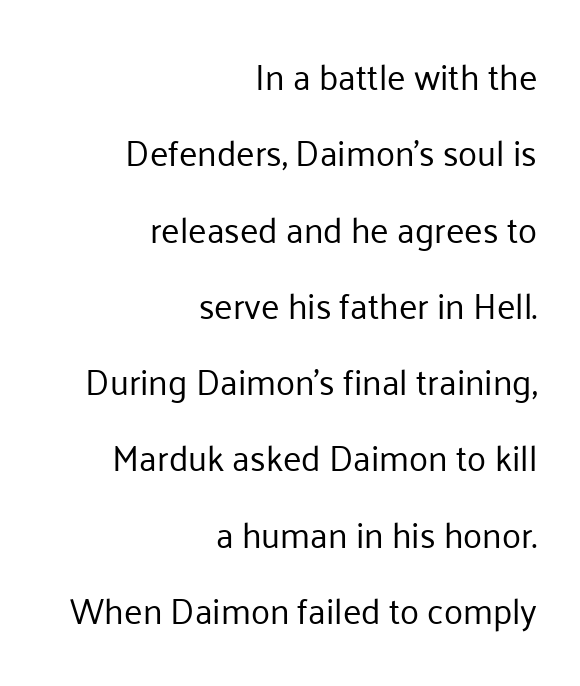
The zone under the glyphs is completely vacant. Summary of vertical rhythm: relaxed, with wide interline spacing. The letters stand straight up with perfectly vertical stems. Where is the straight margin? On the right. Compared with typical body copy, the letter spacing here is the same. The typeface has the unassuming heft of standard copy or less.
